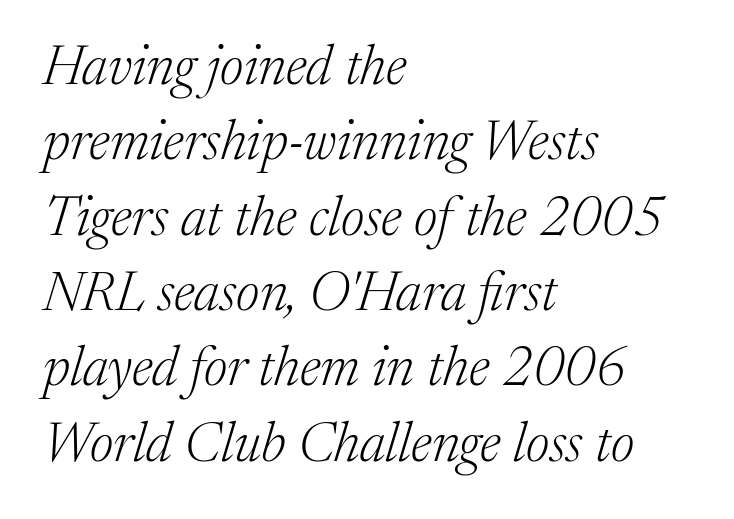
{"serif": "yes", "italic": "yes", "lean": "right", "slant_degrees": 17, "bold": "no", "weight": "light", "width": "normal", "stroke_contrast": "medium", "x_height": "medium", "monospaced": "no", "underline": "no", "align": "left", "line_spacing": "normal", "line_spacing_ratio": 1.37, "letter_spacing": "normal", "letter_spacing_em": 0.0, "glyph_px": 55}
